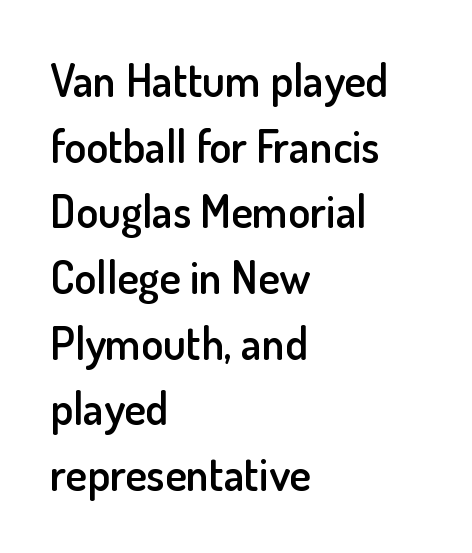
{"serif": "no", "italic": "no", "bold": "semi", "weight": "semibold", "width": "normal", "stroke_contrast": "low", "x_height": "small", "monospaced": "no", "underline": "no", "align": "left", "line_spacing": "normal", "line_spacing_ratio": 1.46, "letter_spacing": "normal", "letter_spacing_em": 0.0, "glyph_px": 45}
